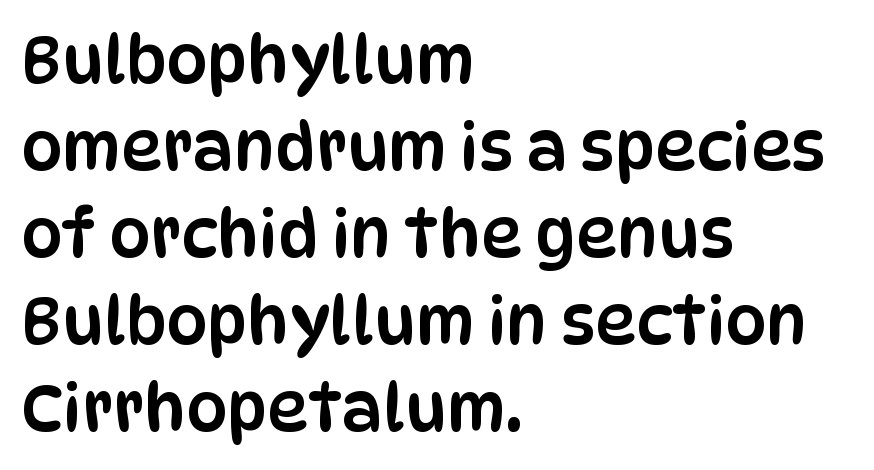
Q: Is the text italic (slanted)? A: No, it is upright.
Q: Is the typeface a serif or a sans-serif typeface? A: Sans-serif.
Q: Is the text underlined? A: No.
Q: How is the paragraph aligned? A: Left-aligned.
Q: Is the spacing between letters normal or unusually wide? A: Normal.
Q: Is the spacing between lines tight, normal or loose? A: Normal.
Q: Width (condensed, normal, or wide)? A: Condensed.
Q: Stroke contrast? A: Low.
Q: x-height? A: Large.
Q: Monospaced? A: No.
